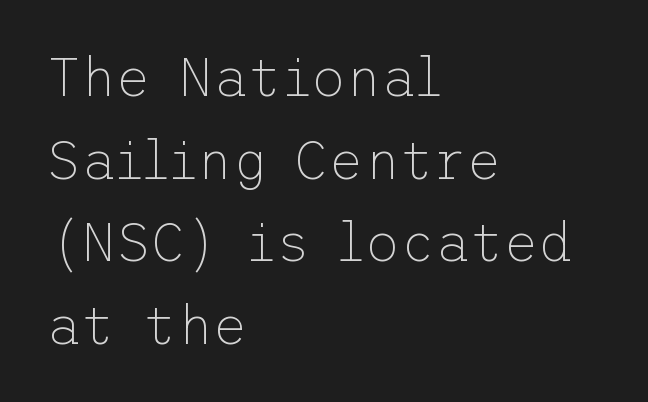
Q: Is the text bold? A: No.
Q: Is the text italic (slanted)? A: No, it is upright.
Q: Is the typeface a serif or a sans-serif typeface? A: Sans-serif.
Q: Is the text underlined? A: No.
Q: How is the paragraph aligned? A: Left-aligned.
Q: Is the spacing between letters normal or unusually wide? A: Normal.
Q: Is the spacing between lines tight, normal or loose? A: Normal.
Q: Width (condensed, normal, or wide)? A: Normal.
Q: Stroke contrast? A: Low.
Q: x-height? A: Medium.
